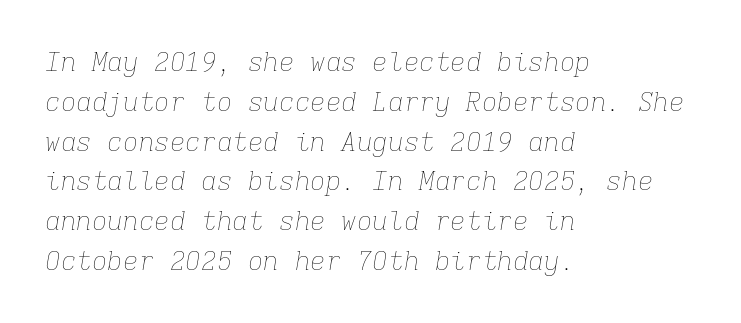
Check the space under the baseline: it is left empty. Style check: oblique. If you measured baseline to baseline, you'd find a middling distance. The lines are quadded left.
